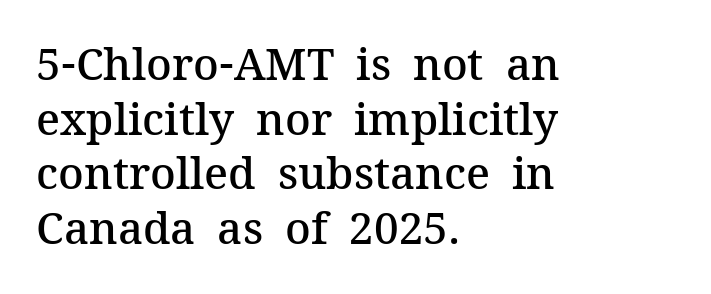
The image shows 44 px semibold serif type, upright; set left-aligned, line spacing 1.24x, normal letter spacing, not underlined; medium stroke contrast and a medium x-height.
